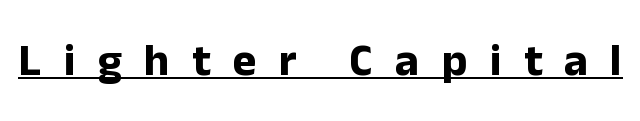
{"serif": "no", "italic": "no", "bold": "yes", "weight": "bold", "width": "normal", "stroke_contrast": "low", "x_height": "medium", "monospaced": "no", "underline": "yes", "letter_spacing": "wide", "letter_spacing_em": 0.5, "glyph_px": 45}
